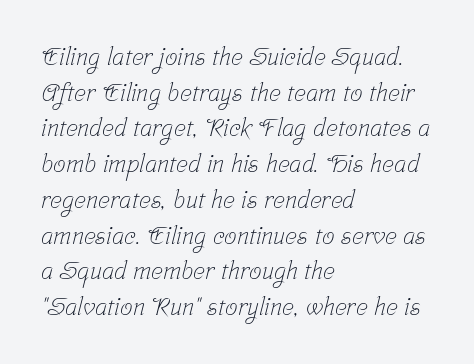
{"bold": "no", "underline": "no", "align": "left", "line_spacing": "normal", "line_spacing_ratio": 1.43, "letter_spacing": "normal", "letter_spacing_em": 0.0, "glyph_px": 25}
